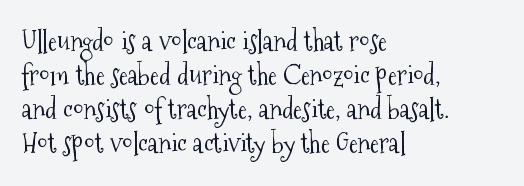
The image shows 27 px text type, upright; set left-aligned, normal line spacing (1.26x), normal letter spacing, not underlined.
